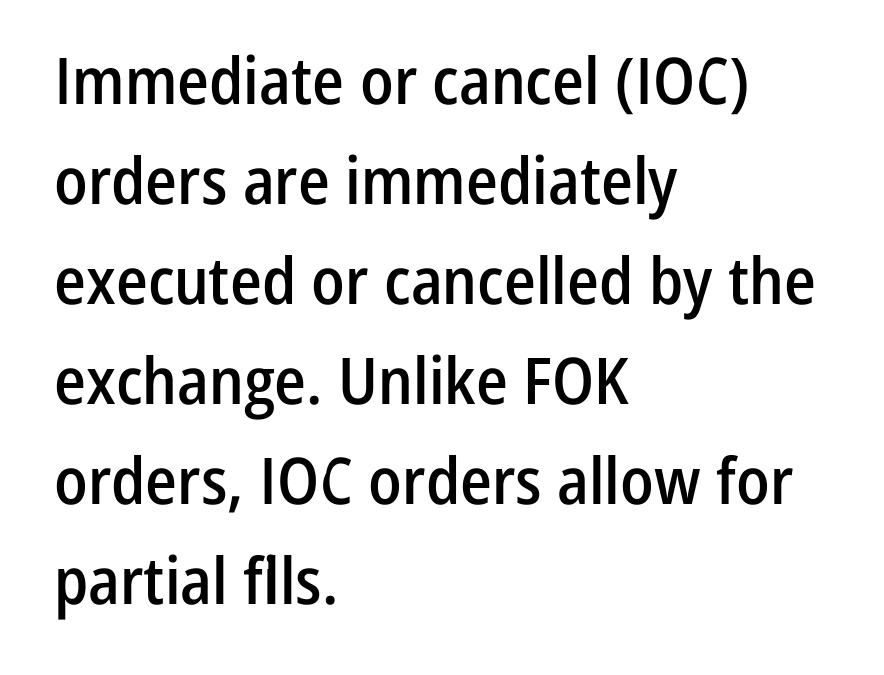
This sample has the flowing, uneven cadence of proportional lettering. The line-height multiplier appears to be the usual default. Every row of glyphs begins at an identical x-position on the left. Type style note: lacks serifs. Weight: semibold (demi). The zone under the glyphs is completely vacant.
